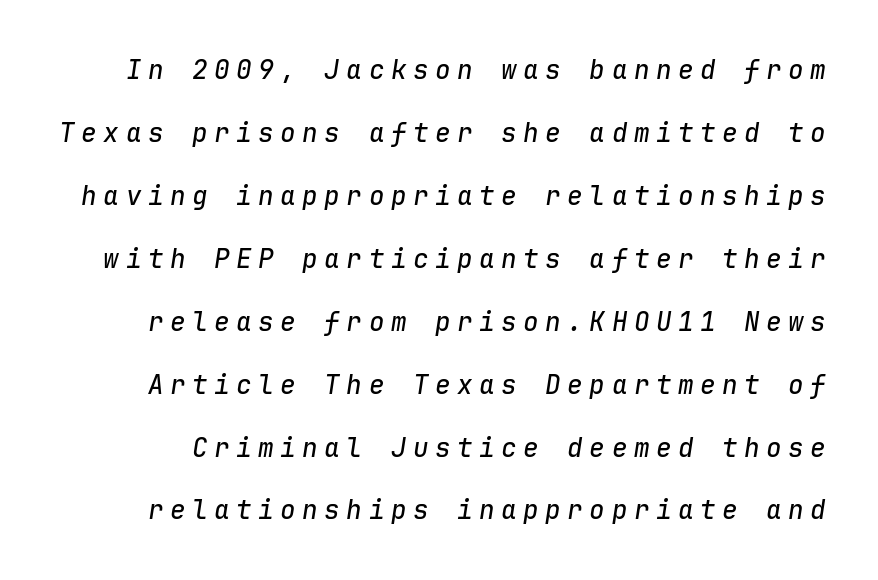
{"italic": "yes", "lean": "right", "slant_degrees": 9, "underline": "no", "line_spacing": "loose", "line_spacing_ratio": 2.42, "letter_spacing": "wide", "letter_spacing_em": 0.25, "glyph_px": 26}
